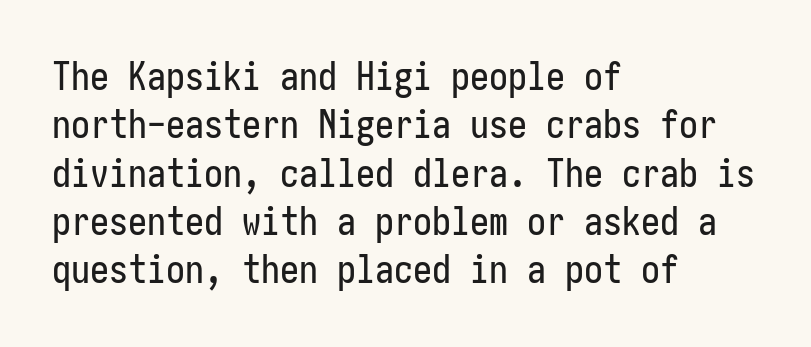
{"serif": "no", "italic": "no", "width": "condensed", "stroke_contrast": "low", "x_height": "medium", "underline": "no", "align": "left", "line_spacing": "normal", "line_spacing_ratio": 1.27, "letter_spacing": "normal", "letter_spacing_em": 0.0, "glyph_px": 38}
